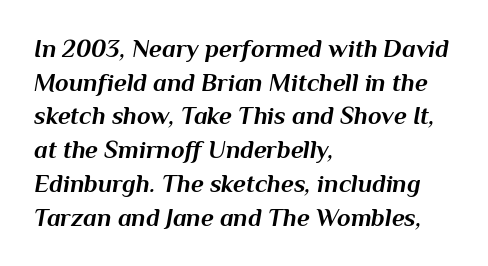
Caption: multi-line text, flush left, ragged right. Between one letter and the next there's only the usual sliver of space. A typesetter would call this leading conventional body-copy spacing. The strokes are fattened all the way to bold.
